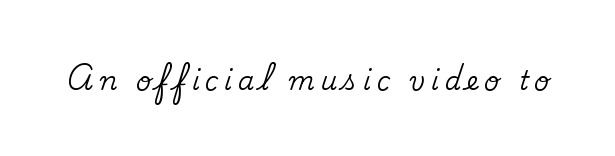
The image shows 26 px text type; set unusually wide letter spacing (+0.22 em), not underlined.
